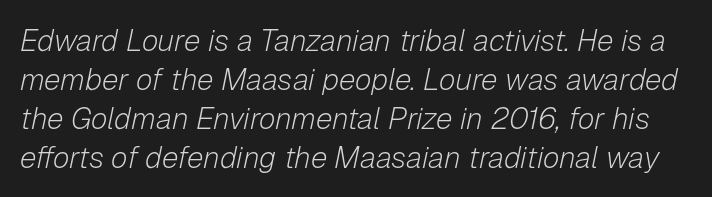
{"italic": "yes", "lean": "right", "slant_degrees": 12, "bold": "no", "weight": "light", "width": "normal", "stroke_contrast": "low", "x_height": "medium", "monospaced": "no", "underline": "no", "line_spacing": "normal", "line_spacing_ratio": 1.3, "letter_spacing": "normal", "letter_spacing_em": 0.0, "glyph_px": 30}
